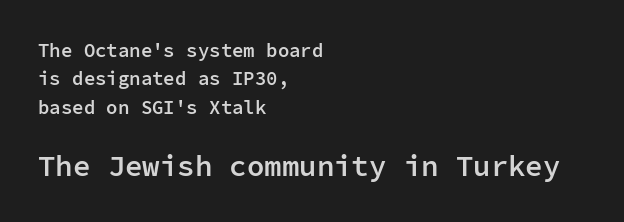
Q: Is the text bold? A: Semi-bold.
Q: Is the text italic (slanted)? A: No, it is upright.
Q: Is the typeface a serif or a sans-serif typeface? A: Sans-serif.
Q: Is the text underlined? A: No.
Q: How is the paragraph aligned? A: Left-aligned.
Q: Is the spacing between letters normal or unusually wide? A: Normal.
Q: Is the spacing between lines tight, normal or loose? A: Normal.
Q: Which block of text is set in a larger size, the first (top) or the second (bottom)? A: The second (bottom) one.
Q: Width (condensed, normal, or wide)? A: Normal.
Q: Stroke contrast? A: Low.
Q: x-height? A: Medium.
Q: Monospaced? A: Yes.
